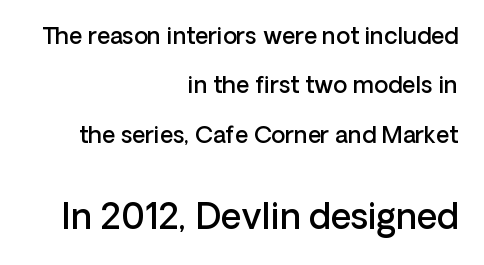
You can tell from the bare stems that sans-serif type was used. Plain, unruled lines of type. The lines are spread far apart with generous leading. The composition opens small and finishes big.
